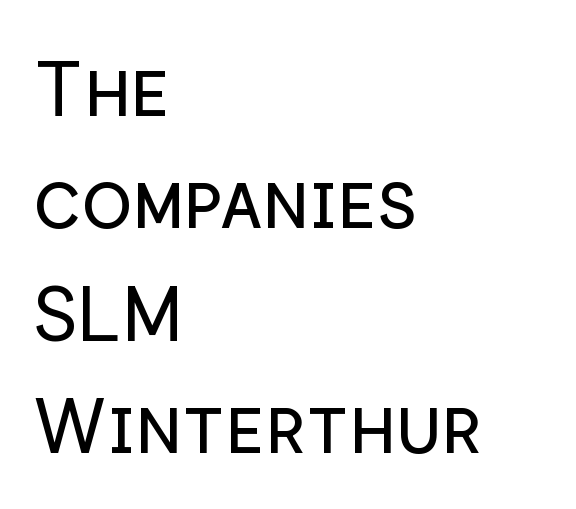
The image shows 76 px regular-weight sans-serif type, upright; set left-aligned, normal line spacing (1.48x), normal letter spacing, not underlined; low stroke contrast and a medium x-height.
